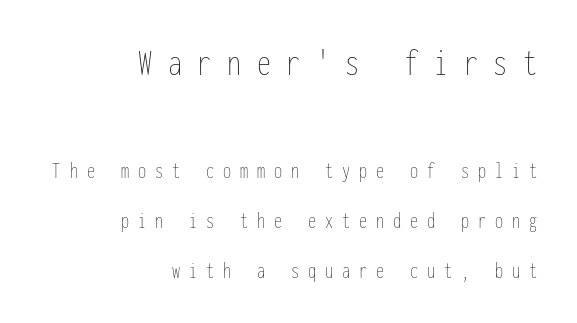
Q: Is the text bold? A: No.
Q: Is the text italic (slanted)? A: No, it is upright.
Q: Is the text underlined? A: No.
Q: How is the paragraph aligned? A: Right-aligned.
Q: Is the spacing between letters normal or unusually wide? A: Unusually wide.
Q: Is the spacing between lines tight, normal or loose? A: Loose.
Q: Which block of text is set in a larger size, the first (top) or the second (bottom)? A: The first (top) one.
Q: Width (condensed, normal, or wide)? A: Condensed.
Q: Stroke contrast? A: Low.
Q: x-height? A: Medium.
Q: Monospaced? A: Yes.
